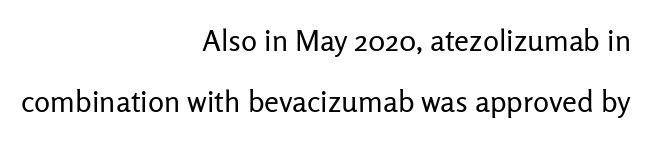
Q: Is the text bold? A: No.
Q: Is the text italic (slanted)? A: No, it is upright.
Q: Is the typeface a serif or a sans-serif typeface? A: Sans-serif.
Q: Is the text underlined? A: No.
Q: How is the paragraph aligned? A: Right-aligned.
Q: Is the spacing between letters normal or unusually wide? A: Normal.
Q: Is the spacing between lines tight, normal or loose? A: Loose.
Q: Width (condensed, normal, or wide)? A: Normal.
Q: Stroke contrast? A: Low.
Q: x-height? A: Medium.
Q: Monospaced? A: No.
